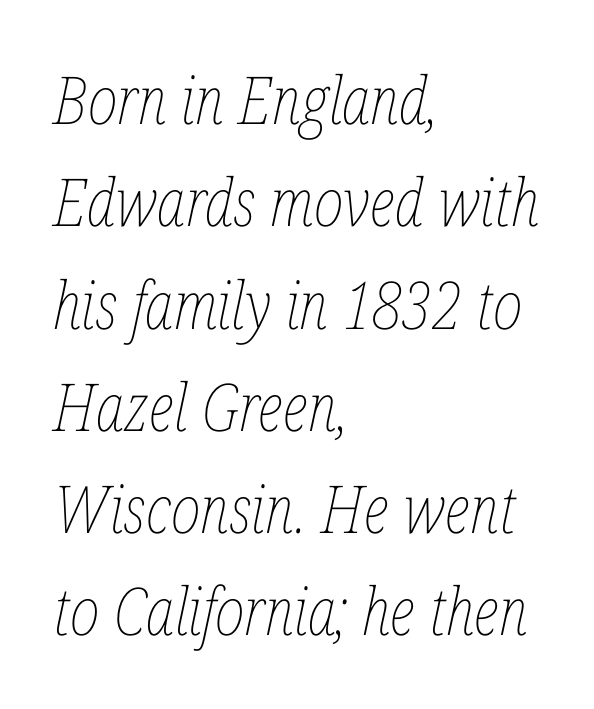
{"italic": "yes", "lean": "right", "slant_degrees": 12, "bold": "no", "weight": "thin", "width": "condensed", "stroke_contrast": "low", "x_height": "medium", "monospaced": "no", "underline": "no", "align": "left", "line_spacing": "normal", "line_spacing_ratio": 1.55, "letter_spacing": "normal", "letter_spacing_em": 0.0, "glyph_px": 66}
